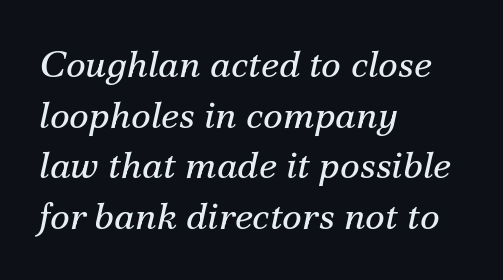
The image shows 38 px regular-weight serif type, italic (leaning right); set left-aligned, normal line spacing (1.33x), normal letter spacing, not underlined; medium stroke contrast and a small x-height.
